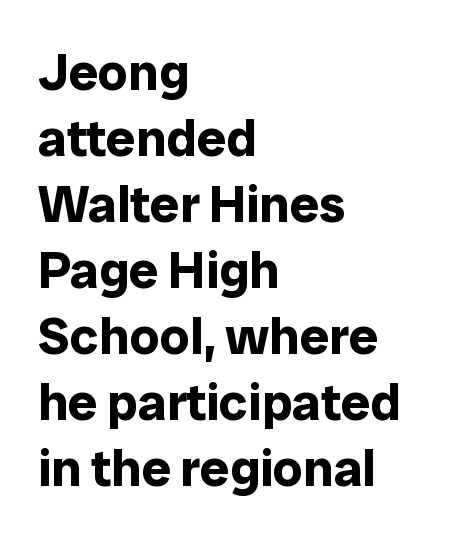
Q: Is the text bold? A: Yes.
Q: Is the text italic (slanted)? A: No, it is upright.
Q: Is the typeface a serif or a sans-serif typeface? A: Sans-serif.
Q: Is the text underlined? A: No.
Q: How is the paragraph aligned? A: Left-aligned.
Q: Is the spacing between letters normal or unusually wide? A: Normal.
Q: Is the spacing between lines tight, normal or loose? A: Normal.
Q: Width (condensed, normal, or wide)? A: Normal.
Q: Stroke contrast? A: Low.
Q: x-height? A: Medium.
Q: Monospaced? A: No.
